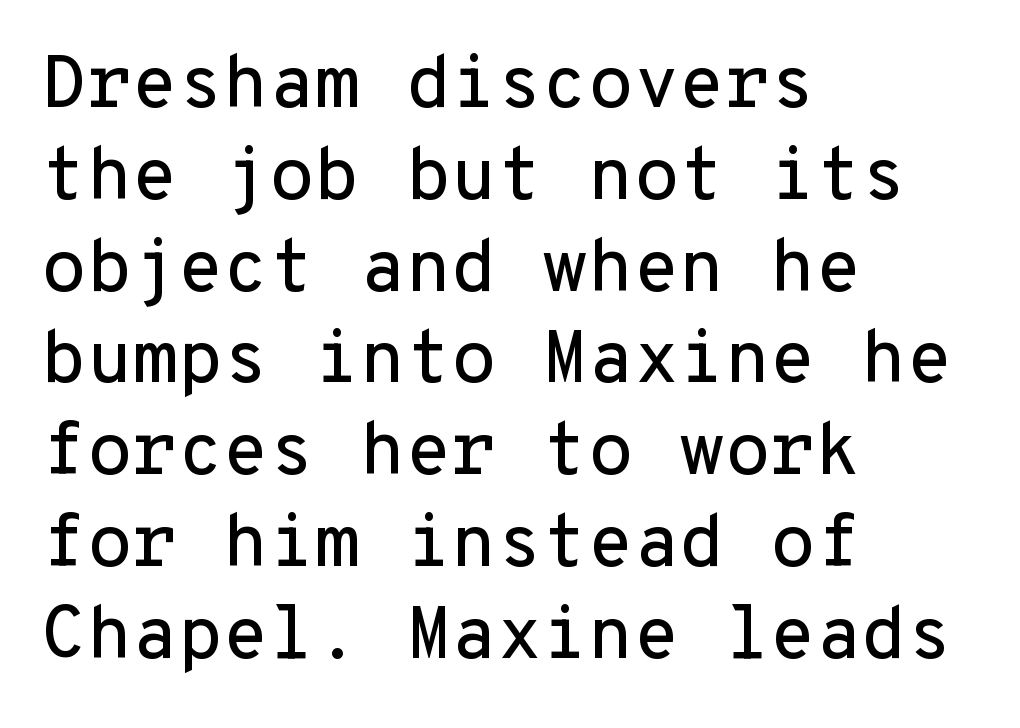
Each letter, wide or thin by design, is forced into the same width here. Each row of text sits above clean, open space. Visually the block forms a straight wall on the left and a jagged coastline on the right. Quick note: not italic, upright.
